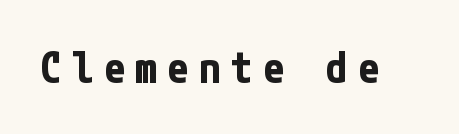
Compared with typical body copy, the letter spacing here is much looser. You'd pick this weight for a headline — it's a proper bold. Serifs: no, the terminals of the letterforms are clean. Upright lettering throughout. A bare baseline throughout the passage.
